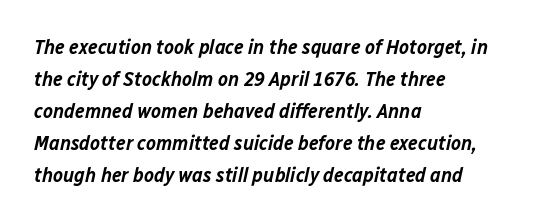
Q: Is the text bold? A: Semi-bold.
Q: Is the text italic (slanted)? A: Yes, it leans right by about 12 degrees.
Q: Is the text underlined? A: No.
Q: How is the paragraph aligned? A: Left-aligned.
Q: Is the spacing between letters normal or unusually wide? A: Normal.
Q: Is the spacing between lines tight, normal or loose? A: Normal.
